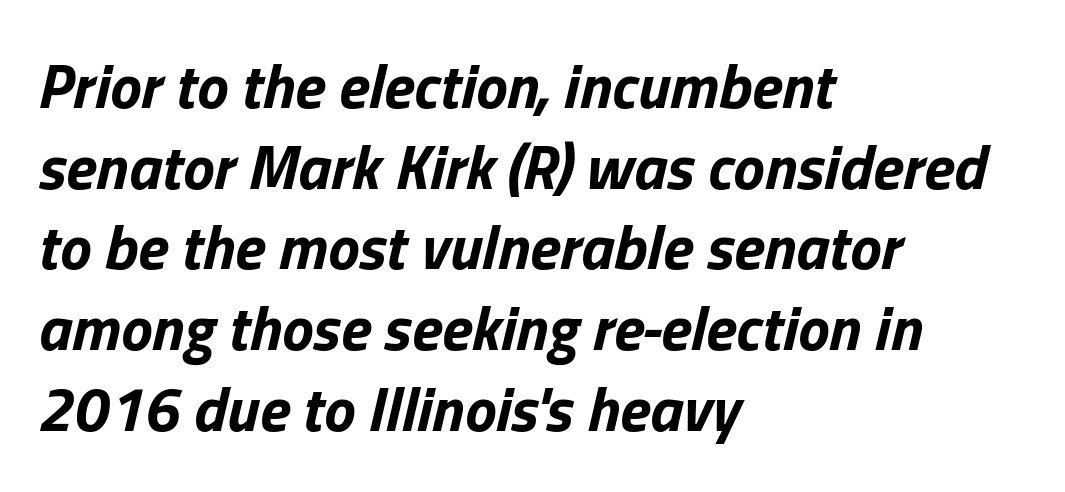
{"italic": "yes", "lean": "right", "slant_degrees": 13, "bold": "yes", "weight": "bold", "width": "normal", "stroke_contrast": "low", "x_height": "medium", "monospaced": "no", "underline": "no", "align": "left", "line_spacing": "normal", "line_spacing_ratio": 1.28, "letter_spacing": "normal", "letter_spacing_em": 0.0, "glyph_px": 63}
